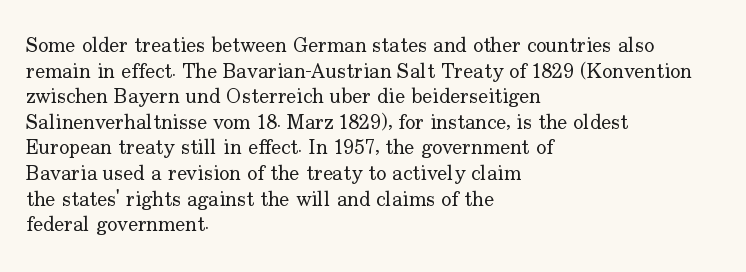
{"italic": "no", "bold": "no", "underline": "no", "align": "left", "line_spacing_ratio": 1.22, "letter_spacing": "normal", "letter_spacing_em": 0.0, "glyph_px": 21}
